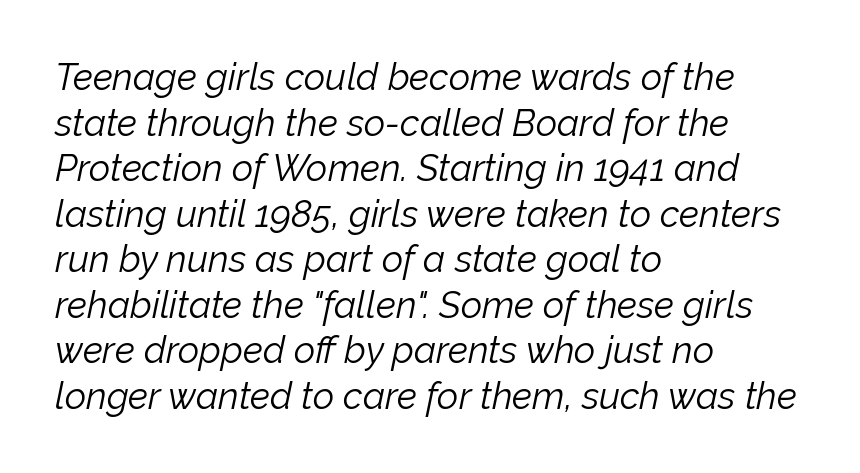
The face used here is rendered with its standard letterfit. Descenders are the only things crossing below the line. No chunkiness to these letters — they're not bold. Horizontal alignment here is leftward, the default for most running prose. These lines are rendered in a variable-pitch font.
